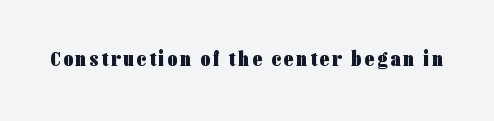
Q: Is the text bold? A: Yes.
Q: Is the text italic (slanted)? A: No, it is upright.
Q: Is the text underlined? A: No.
